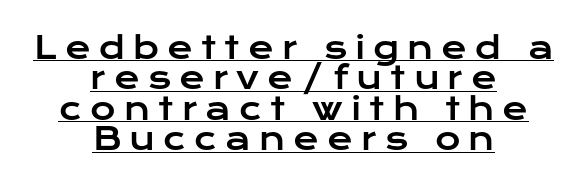
You can tell from the bare stems that sans-serif type was used. The words here are underlined. Substantial extra tracking has been applied to these lines. Nope, not italic — everything's standing straight. Reading down the column, the eye jumps only a short way to each next line.
